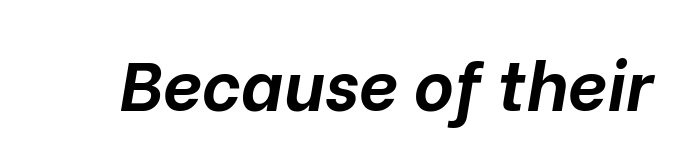
{"italic": "yes", "lean": "right", "slant_degrees": 10, "bold": "yes", "weight": "bold", "width": "normal", "stroke_contrast": "low", "x_height": "medium", "monospaced": "no", "underline": "no", "letter_spacing": "normal", "letter_spacing_em": 0.0, "glyph_px": 69}
